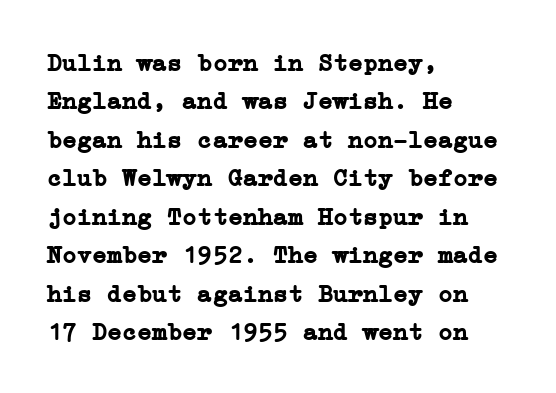
{"italic": "no", "bold": "yes", "underline": "no", "align": "left", "line_spacing": "normal", "line_spacing_ratio": 1.54, "letter_spacing": "normal", "letter_spacing_em": 0.0, "glyph_px": 25}
